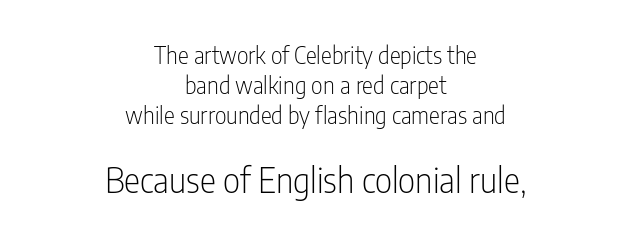
The image shows 34 px light, condensed sans-serif type, upright; set centered, normal line spacing (1.3x), normal letter spacing, not underlined; the second (bottom) block is 1.48x larger; low stroke contrast and a medium x-height.
